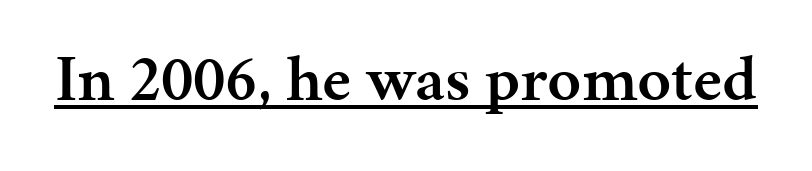
Q: Is the text bold? A: Semi-bold.
Q: Is the text italic (slanted)? A: No, it is upright.
Q: Is the typeface a serif or a sans-serif typeface? A: Serif.
Q: Is the text underlined? A: Yes.
Q: Is the spacing between letters normal or unusually wide? A: Normal.
Q: Width (condensed, normal, or wide)? A: Normal.
Q: Stroke contrast? A: Medium.
Q: x-height? A: Medium.
Q: Monospaced? A: No.
